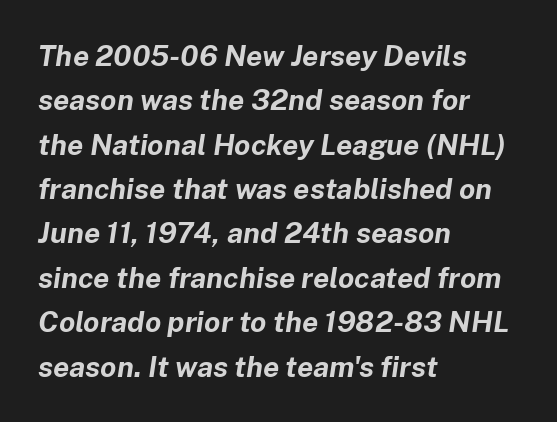
Looks like regular typesetting: each glyph gets only the width it needs. The letterforms sit shoulder to shoulder at normal distance. Clear beneath every line of the passage. In terms of leading, this rendering sits right in the middle.
